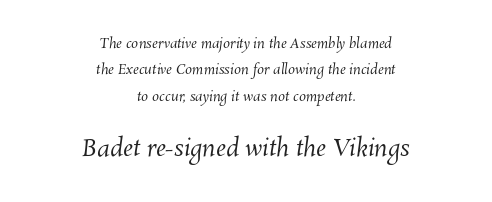
Q: Is the text bold? A: No.
Q: Is the text underlined? A: No.
Q: How is the paragraph aligned? A: Centered.
Q: Is the spacing between letters normal or unusually wide? A: Normal.
Q: Which block of text is set in a larger size, the first (top) or the second (bottom)? A: The second (bottom) one.
